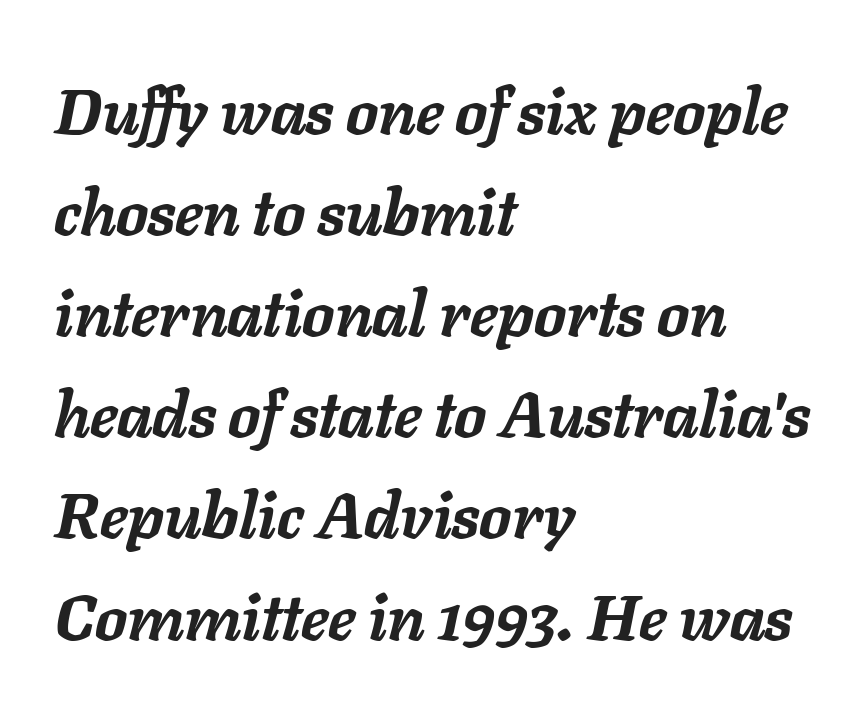
The image shows 64 px semibold type, italic (leaning right); set left-aligned, normal line spacing (1.58x), normal letter spacing, not underlined; low stroke contrast and a medium x-height.
